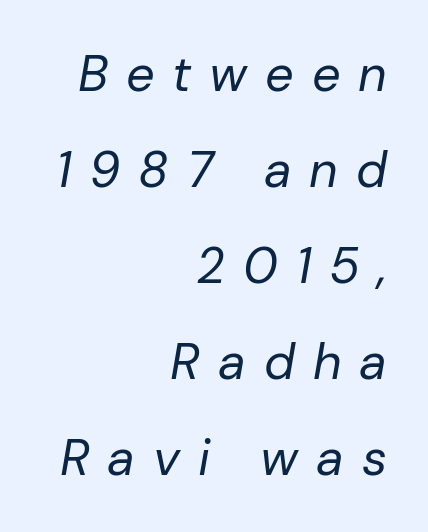
Think of a printed novel: that variable character pitch is what you see here. Visually the block forms a straight wall on the right and a jagged coastline on the left. A bare baseline throughout the passage. Regarding leading, the lines here are spaced well apart. Yep, that's italic — everything's leaning. Ink coverage per letter is moderate at most.
